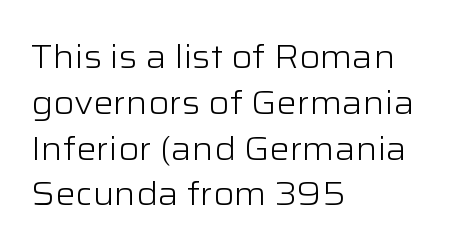
The string is rendered with underlining switched off. A typesetter would call this zero additional tracking. The face used here is proportionally spaced, like ordinary book or web type. A normal amount of white space separates one row of letters from the next. Heft: none added — not bold. Posture: upright roman.
